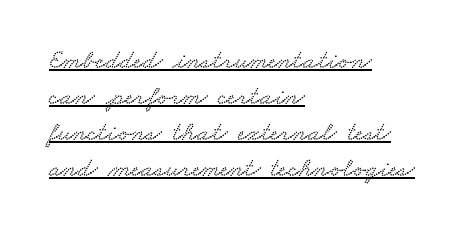
The glyphs are accompanied by a horizontal stroke just below them. Successive baselines arrive at the customary interval. Standard letterfit; no display-style spreading of the glyphs. Where is the straight margin? On the left.
